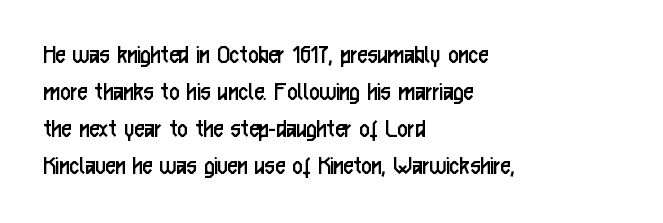
{"serif": "no", "italic": "no", "bold": "no", "weight": "regular", "width": "condensed", "stroke_contrast": "low", "x_height": "medium", "monospaced": "no", "underline": "no", "align": "left", "line_spacing": "normal", "line_spacing_ratio": 1.32, "letter_spacing": "normal", "letter_spacing_em": 0.0, "glyph_px": 28}
